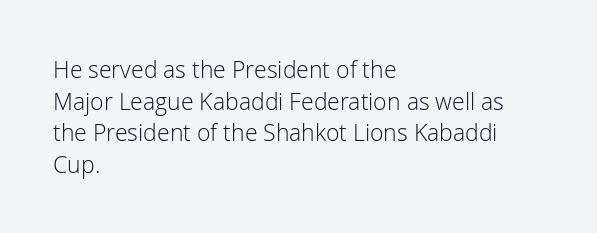
{"italic": "no", "bold": "no", "underline": "no", "align": "left", "line_spacing": "normal", "line_spacing_ratio": 1.37, "letter_spacing": "normal", "letter_spacing_em": 0.0, "glyph_px": 23}
